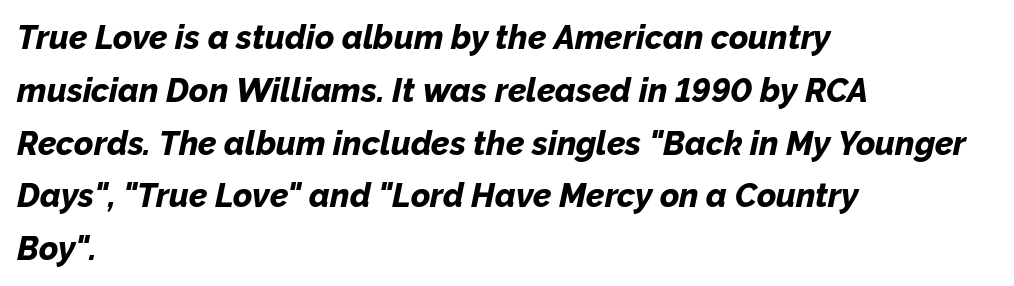
Q: Is the text bold? A: Yes.
Q: Is the text italic (slanted)? A: Yes, it leans right by about 12 degrees.
Q: Is the text underlined? A: No.
Q: How is the paragraph aligned? A: Left-aligned.
Q: Is the spacing between letters normal or unusually wide? A: Normal.
Q: Is the spacing between lines tight, normal or loose? A: Normal.
Q: Width (condensed, normal, or wide)? A: Normal.
Q: Stroke contrast? A: Low.
Q: x-height? A: Medium.
Q: Monospaced? A: No.
